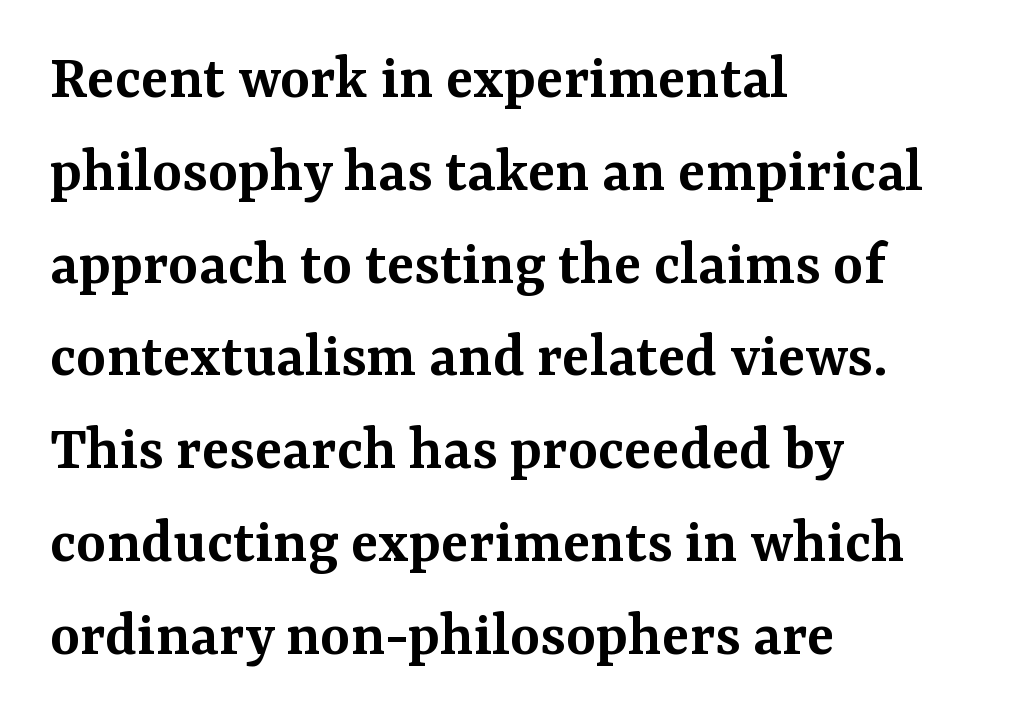
{"serif": "yes", "italic": "no", "bold": "semi", "weight": "semibold", "width": "normal", "stroke_contrast": "medium", "x_height": "medium", "monospaced": "no", "underline": "no", "align": "left", "line_spacing": "normal", "line_spacing_ratio": 1.45, "letter_spacing": "normal", "letter_spacing_em": 0.0, "glyph_px": 64}
